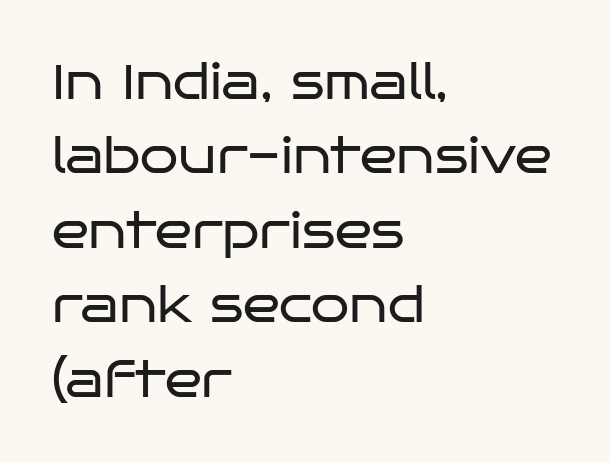
Examine the stroke ends and you'll find no serifs. Unlike italic type, these characters show no tilt at all. The space beneath each line is pristine and unruled. Honestly, the letter spacing is just normal — you wouldn't notice it. Does the copy run flush right? No — it runs flush left.
